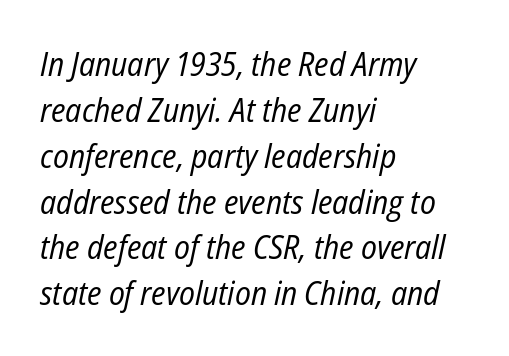
{"italic": "yes", "lean": "right", "slant_degrees": 12, "bold": "no", "weight": "regular", "width": "condensed", "stroke_contrast": "low", "x_height": "medium", "monospaced": "no", "underline": "no", "align": "left", "line_spacing": "normal", "line_spacing_ratio": 1.39, "letter_spacing": "normal", "letter_spacing_em": 0.0, "glyph_px": 33}
